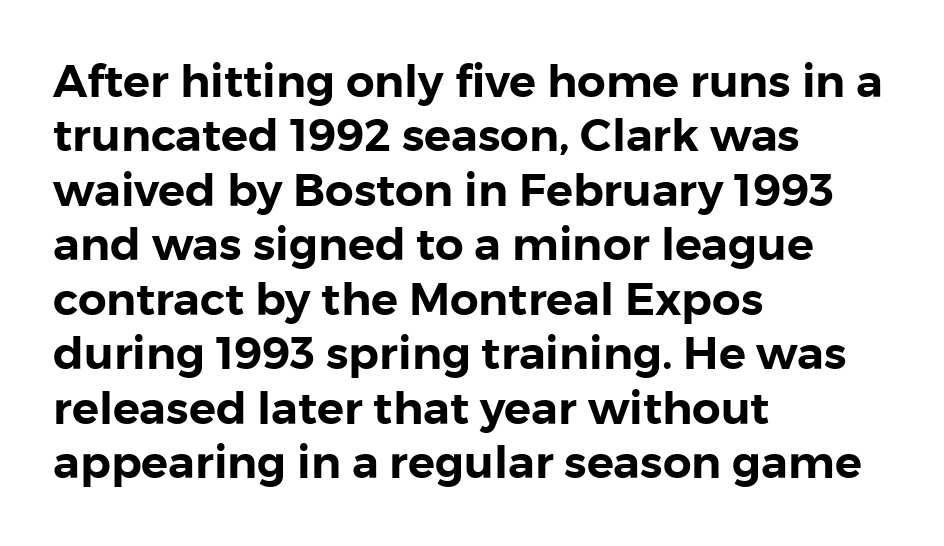
Q: Is the text italic (slanted)? A: No, it is upright.
Q: Is the typeface a serif or a sans-serif typeface? A: Sans-serif.
Q: Is the text underlined? A: No.
Q: How is the paragraph aligned? A: Left-aligned.
Q: Is the spacing between letters normal or unusually wide? A: Normal.
Q: Width (condensed, normal, or wide)? A: Normal.
Q: Stroke contrast? A: Low.
Q: x-height? A: Medium.
Q: Monospaced? A: No.
